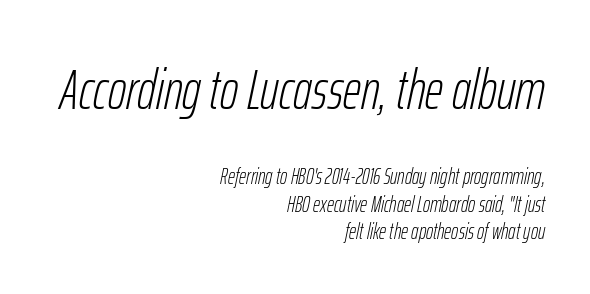
{"italic": "yes", "lean": "right", "slant_degrees": 12, "bold": "no", "weight": "light", "width": "condensed", "stroke_contrast": "low", "x_height": "medium", "monospaced": "no", "underline": "no", "align": "right", "line_spacing_ratio": 1.24, "letter_spacing": "normal", "letter_spacing_em": 0.0, "larger_block": "first", "size_ratio": 2.55, "glyph_px": 56}
